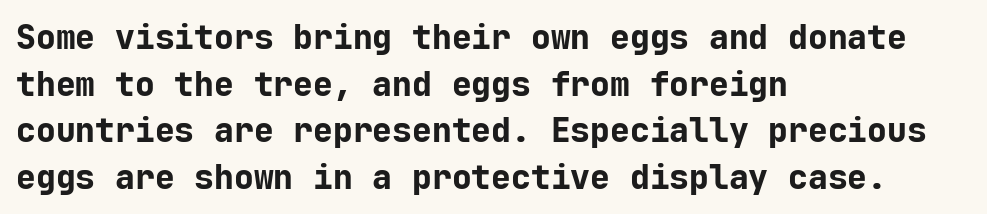
No italicization has been applied; the sample stays upright. Interline gaps are of average width in this sample. Compared with a centered layout, this one pins lines to the left instead. Heavy-handed strokes throughout: this text is bold. The string is rendered with underlining switched off. A sans-serif font was chosen for this passage.
